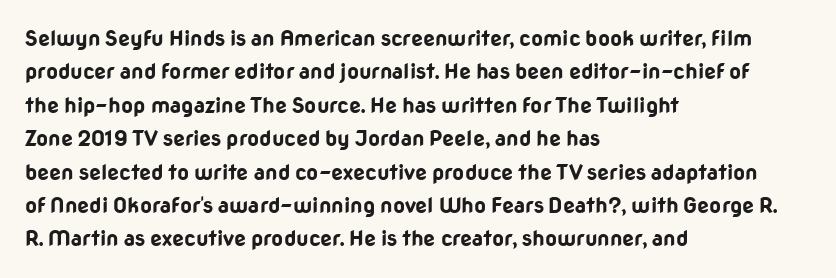
{"italic": "no", "bold": "yes", "underline": "no", "align": "left", "line_spacing": "normal", "line_spacing_ratio": 1.59, "letter_spacing": "normal", "letter_spacing_em": 0.0, "glyph_px": 21}
